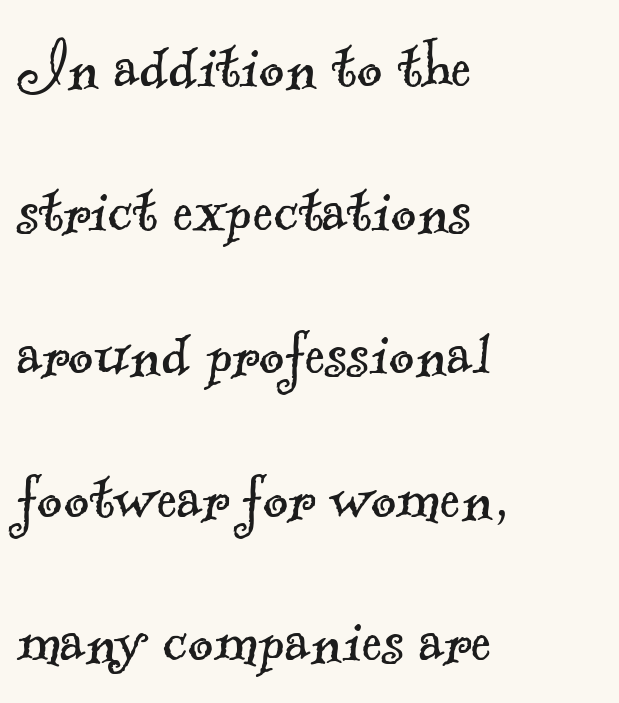
The image shows 78 px light serif type; set left-aligned, line spacing 1.84x, normal letter spacing, not underlined; a small x-height.
